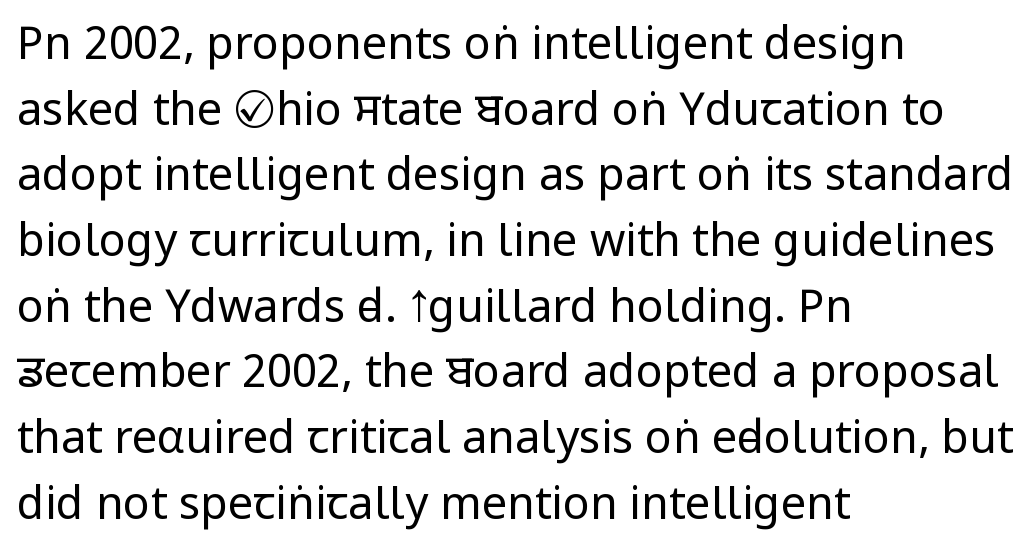
{"serif": "no", "italic": "no", "bold": "no", "weight": "regular", "width": "condensed", "stroke_contrast": "low", "x_height": "large", "monospaced": "no", "underline": "no", "align": "left", "line_spacing": "normal", "line_spacing_ratio": 1.46, "letter_spacing": "normal", "letter_spacing_em": 0.0, "glyph_px": 45}
